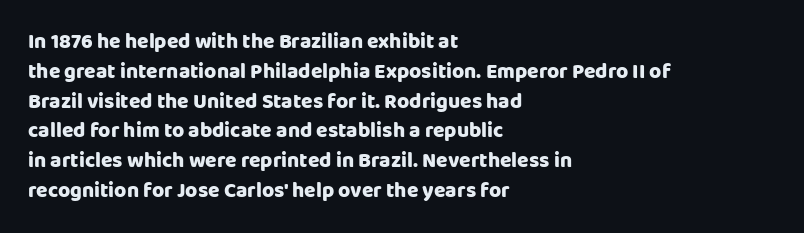
Q: Is the text italic (slanted)? A: No, it is upright.
Q: Is the text underlined? A: No.
Q: How is the paragraph aligned? A: Left-aligned.
Q: Is the spacing between letters normal or unusually wide? A: Normal.
Q: Is the spacing between lines tight, normal or loose? A: Normal.
